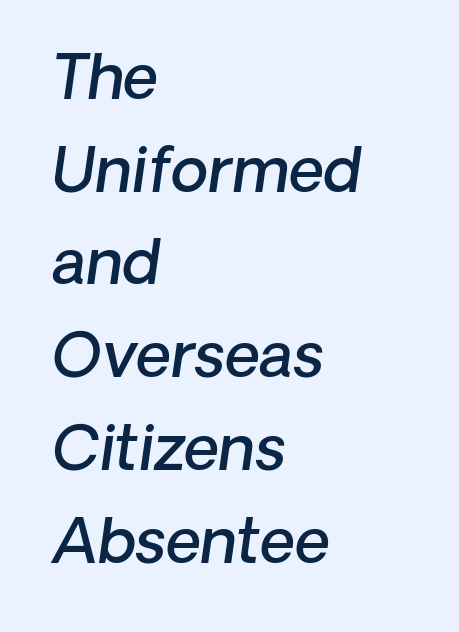
{"italic": "yes", "lean": "right", "slant_degrees": 8, "bold": "semi", "weight": "semibold", "width": "normal", "stroke_contrast": "low", "x_height": "medium", "monospaced": "no", "underline": "no", "align": "left", "line_spacing": "normal", "line_spacing_ratio": 1.52, "letter_spacing": "normal", "letter_spacing_em": 0.0, "glyph_px": 61}
